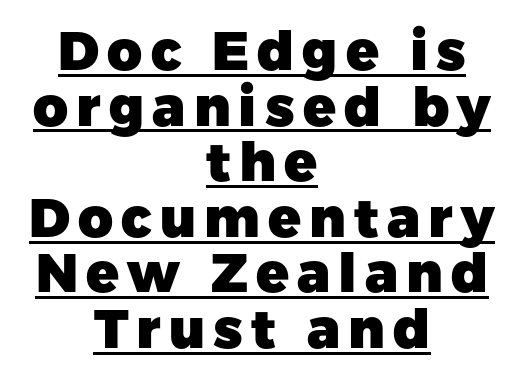
Q: Is the text bold? A: Yes.
Q: Is the text italic (slanted)? A: No, it is upright.
Q: Is the typeface a serif or a sans-serif typeface? A: Sans-serif.
Q: Is the text underlined? A: Yes.
Q: How is the paragraph aligned? A: Centered.
Q: Is the spacing between lines tight, normal or loose? A: Tight.
Q: Width (condensed, normal, or wide)? A: Normal.
Q: Stroke contrast? A: Low.
Q: x-height? A: Medium.
Q: Monospaced? A: No.
